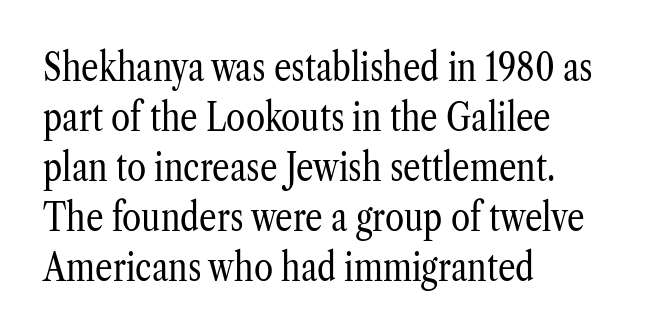
The image shows 39 px regular-weight, condensed serif type, upright; set left-aligned, normal line spacing (1.28x), normal letter spacing, not underlined; low stroke contrast and a medium x-height.
